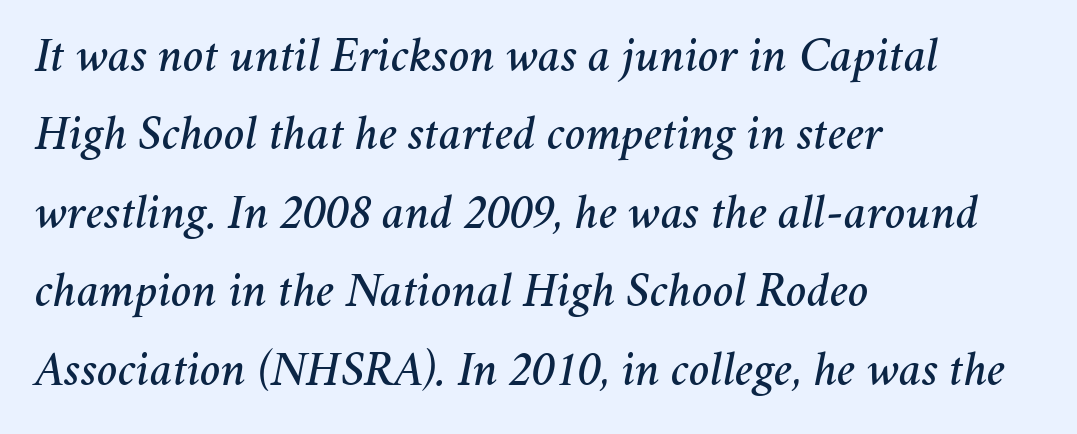
A classic flush-left, rag-right setting is used for this passage. Reading down the column, the eye jumps a familiar distance to each next line. Notice how the stems are inclined rather than vertical — that's the hallmark of italics. Looks like regular typesetting: each glyph gets only the width it needs.
